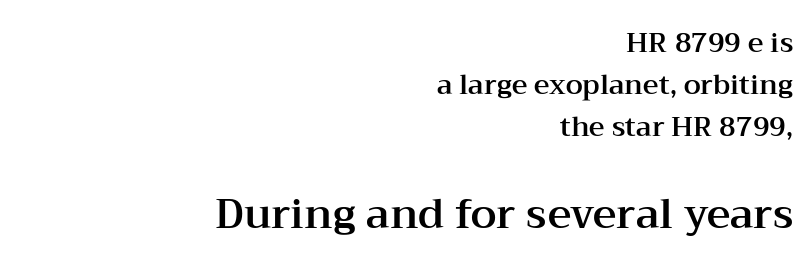
{"serif": "yes", "italic": "no", "width": "wide", "stroke_contrast": "medium", "x_height": "medium", "monospaced": "no", "underline": "no", "align": "right", "line_spacing": "normal", "line_spacing_ratio": 1.56, "letter_spacing": "normal", "letter_spacing_em": 0.0, "larger_block": "second", "size_ratio": 1.52, "glyph_px": 41}
